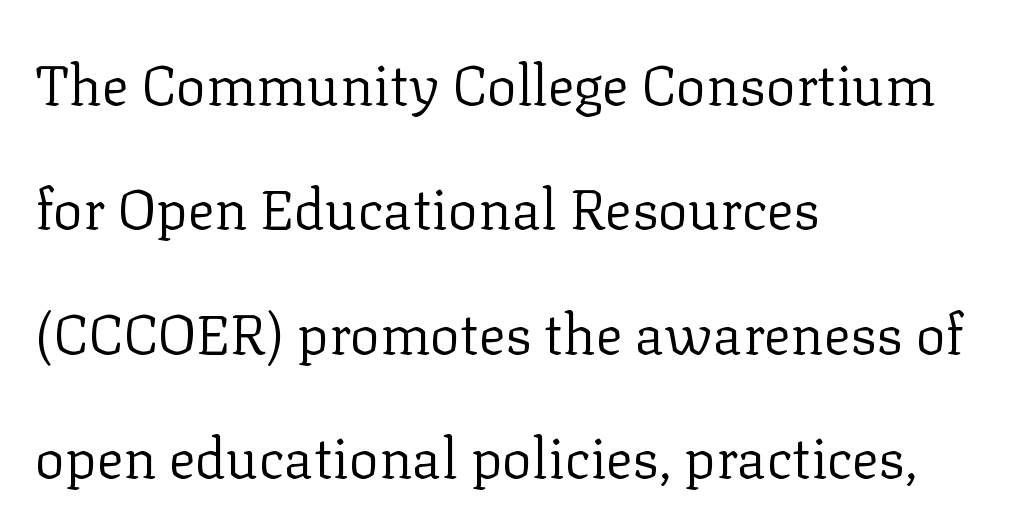
The image shows 56 px regular-weight serif type, upright; set left-aligned, loose line spacing (2.22x), normal letter spacing, not underlined; low stroke contrast and a medium x-height.
